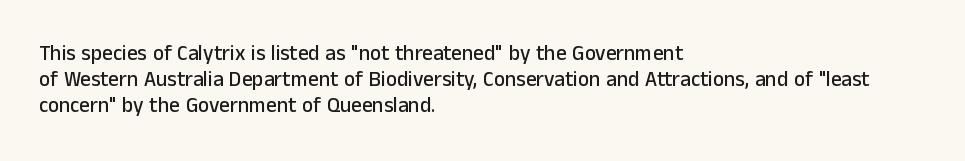
The image shows 21 px text type, upright; set left-aligned, line spacing 1.24x, normal letter spacing, not underlined.
